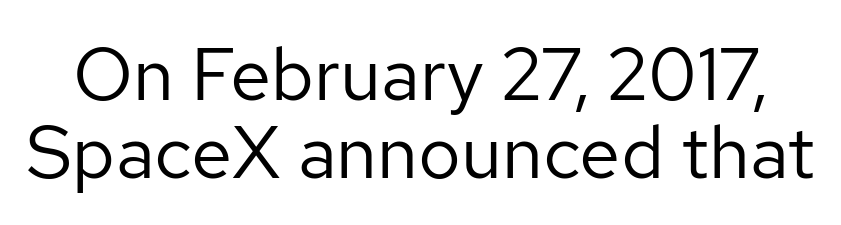
{"serif": "no", "italic": "no", "bold": "no", "weight": "regular", "width": "normal", "stroke_contrast": "low", "x_height": "medium", "monospaced": "no", "underline": "no", "line_spacing": "tight", "line_spacing_ratio": 1.05, "letter_spacing": "normal", "letter_spacing_em": 0.0, "glyph_px": 74}
